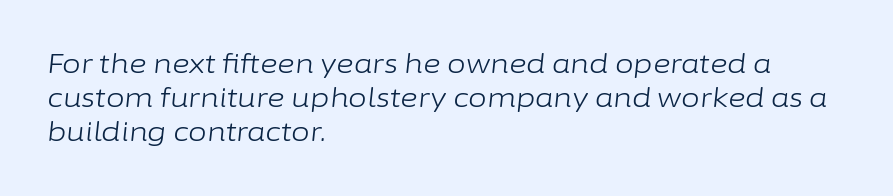
Q: Is the text bold? A: No.
Q: Is the text italic (slanted)? A: Yes, it leans right by about 6 degrees.
Q: Is the text underlined? A: No.
Q: How is the paragraph aligned? A: Left-aligned.
Q: Is the spacing between letters normal or unusually wide? A: Normal.
Q: Is the spacing between lines tight, normal or loose? A: Normal.
